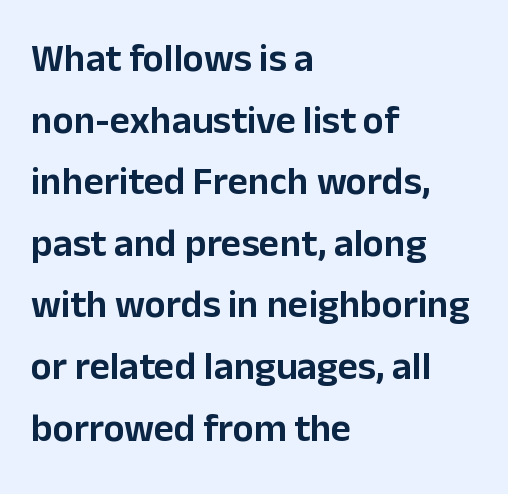
{"serif": "no", "italic": "no", "width": "normal", "stroke_contrast": "low", "x_height": "medium", "monospaced": "no", "underline": "no", "align": "left", "line_spacing": "normal", "line_spacing_ratio": 1.58, "letter_spacing": "normal", "letter_spacing_em": 0.0, "glyph_px": 39}
